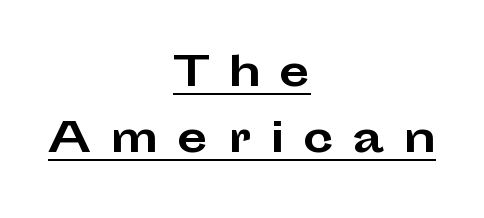
Note the varied advance widths — an 'i' is clearly narrower than an 'm'. The type is letterspaced generously, with wide tracking. How would I describe the line gaps? Plain and ordinary. Notice how the passage keeps no hard edge, just a central spine. The glyphs are accompanied by a horizontal stroke just below them. Emphasis by weight is at full strength: bold.
